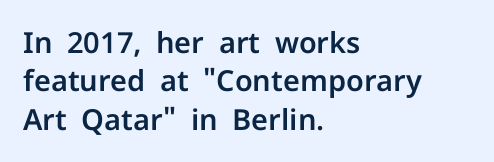
The image shows 29 px sans-serif type, upright; set left-aligned, normal line spacing (1.32x), normal letter spacing, not underlined; low stroke contrast and a medium x-height.
